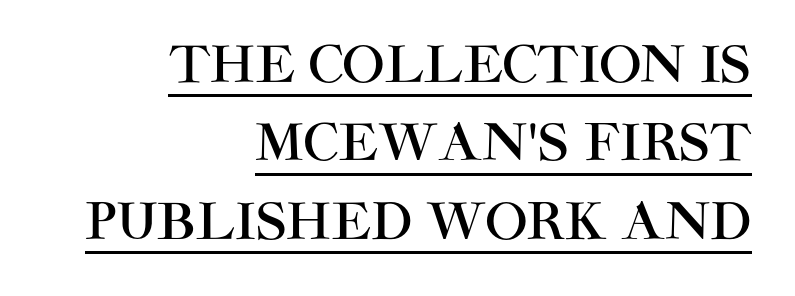
The image shows 50 px sans-serif type, upright; set right-aligned, normal line spacing (1.57x), normal letter spacing, underlined; high stroke contrast and a large x-height.
